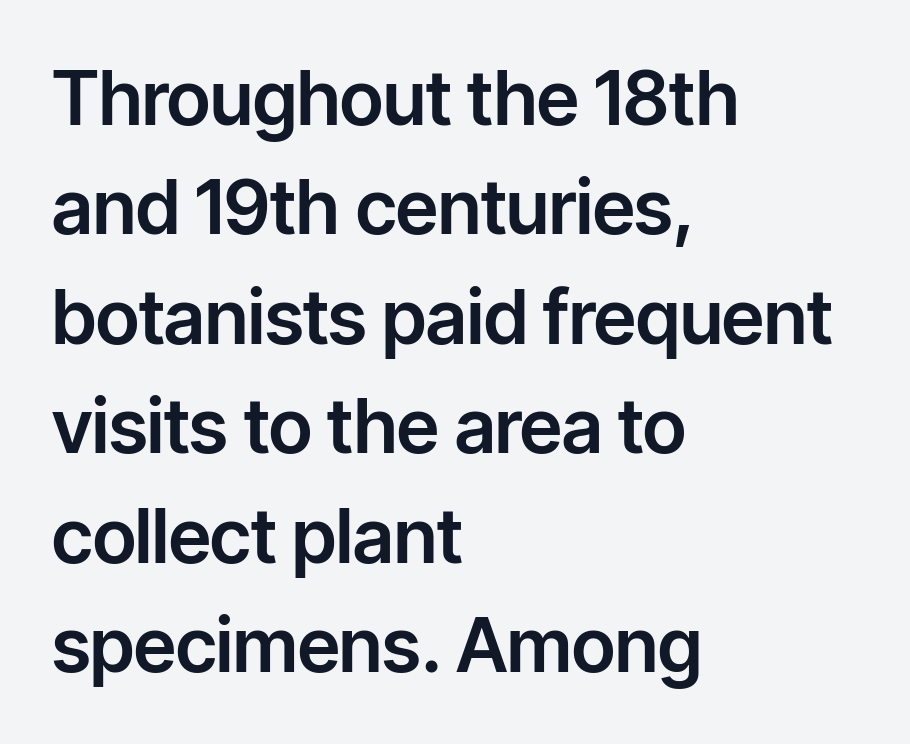
The image shows 75 px sans-serif type, upright; set left-aligned, normal line spacing (1.46x), normal letter spacing, not underlined; low stroke contrast and a medium x-height.
